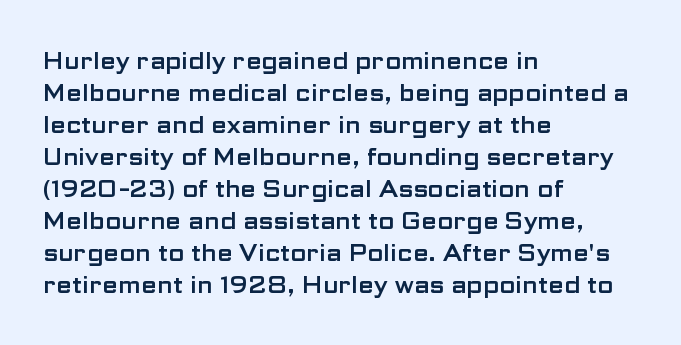
These lines are set flush left with a ragged right edge. Nope, not italic — everything's standing straight. Observe the ordinary spacing: letters are neighbours, not strangers. Vertically, the passage feels balanced, rows spaced as you'd expect. Has an underline been added? It has not.
